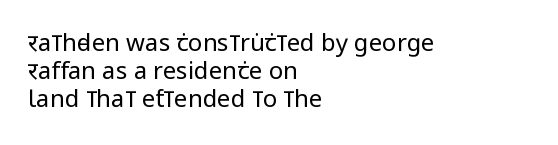
Q: Is the text bold? A: No.
Q: Is the text italic (slanted)? A: No, it is upright.
Q: Is the text underlined? A: No.
Q: How is the paragraph aligned? A: Left-aligned.
Q: Is the spacing between letters normal or unusually wide? A: Normal.
